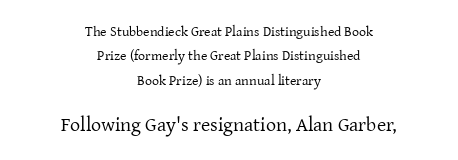
The image shows 20 px text type, upright; set centered, line spacing 1.74x, normal letter spacing, not underlined; the second (bottom) block is 1.43x larger.
